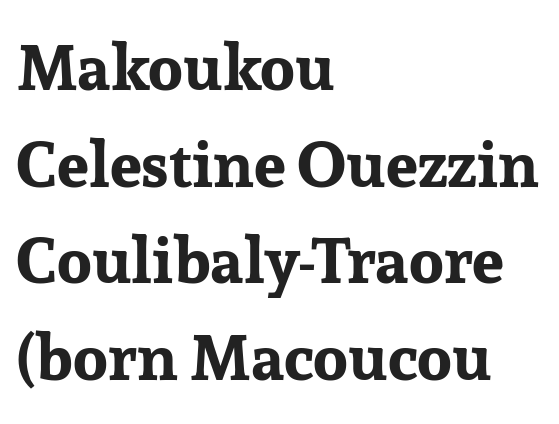
{"serif": "yes", "italic": "no", "bold": "yes", "weight": "bold", "width": "normal", "stroke_contrast": "low", "x_height": "medium", "monospaced": "no", "underline": "no", "align": "left", "line_spacing": "normal", "line_spacing_ratio": 1.51, "letter_spacing": "normal", "letter_spacing_em": 0.0, "glyph_px": 64}
